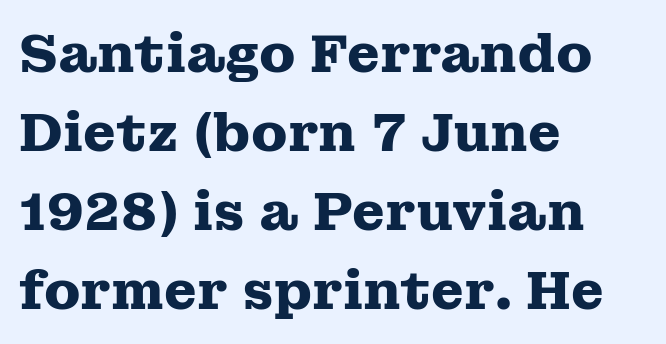
Q: Is the text bold? A: Yes.
Q: Is the text italic (slanted)? A: No, it is upright.
Q: Is the typeface a serif or a sans-serif typeface? A: Serif.
Q: Is the text underlined? A: No.
Q: How is the paragraph aligned? A: Left-aligned.
Q: Is the spacing between letters normal or unusually wide? A: Normal.
Q: Is the spacing between lines tight, normal or loose? A: Normal.
Q: Width (condensed, normal, or wide)? A: Wide.
Q: Stroke contrast? A: Medium.
Q: x-height? A: Medium.
Q: Monospaced? A: No.
